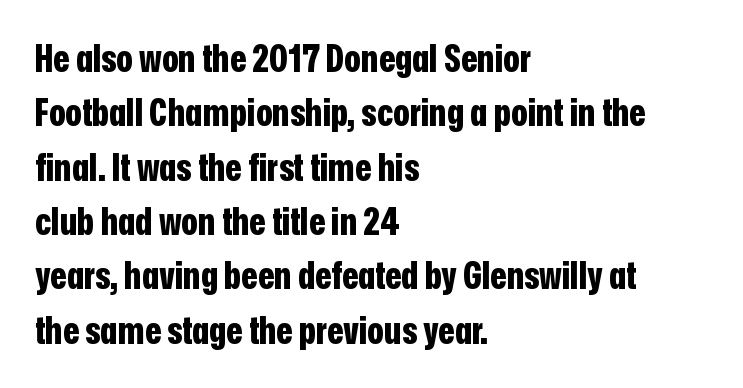
Q: Is the text bold? A: Yes.
Q: Is the text italic (slanted)? A: No, it is upright.
Q: Is the typeface a serif or a sans-serif typeface? A: Sans-serif.
Q: Is the text underlined? A: No.
Q: How is the paragraph aligned? A: Left-aligned.
Q: Is the spacing between letters normal or unusually wide? A: Normal.
Q: Is the spacing between lines tight, normal or loose? A: Normal.
Q: Width (condensed, normal, or wide)? A: Condensed.
Q: Stroke contrast? A: Low.
Q: x-height? A: Medium.
Q: Monospaced? A: No.
